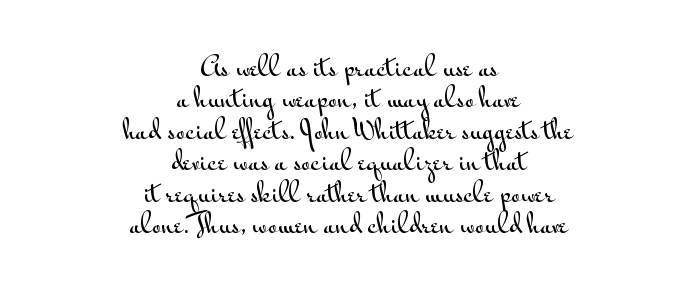
{"underline": "no", "align": "center", "line_spacing_ratio": 1.21, "letter_spacing": "normal", "letter_spacing_em": 0.0, "glyph_px": 26}
